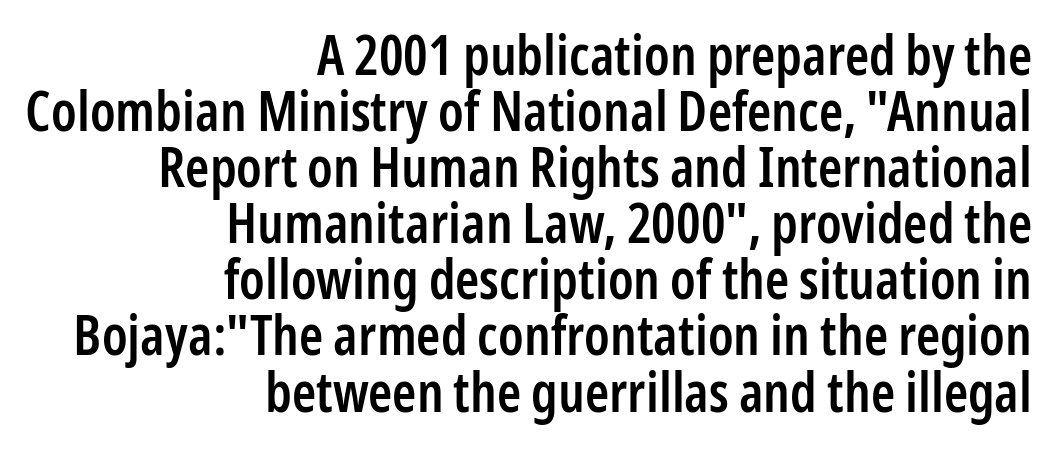
{"serif": "no", "italic": "no", "bold": "semi", "weight": "semibold", "width": "condensed", "stroke_contrast": "low", "x_height": "medium", "monospaced": "no", "underline": "no", "align": "right", "line_spacing": "tight", "line_spacing_ratio": 1.02, "letter_spacing": "normal", "letter_spacing_em": 0.0, "glyph_px": 55}
